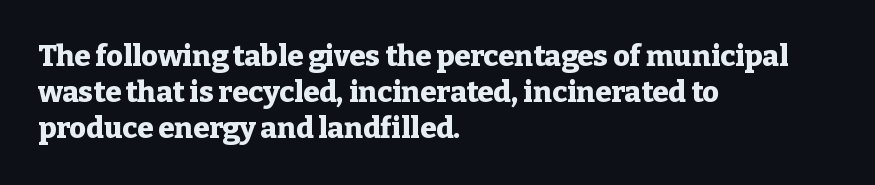
Q: Is the text bold? A: Yes.
Q: Is the text italic (slanted)? A: No, it is upright.
Q: Is the typeface a serif or a sans-serif typeface? A: Serif.
Q: Is the text underlined? A: No.
Q: How is the paragraph aligned? A: Left-aligned.
Q: Is the spacing between letters normal or unusually wide? A: Normal.
Q: Is the spacing between lines tight, normal or loose? A: Normal.
Q: Width (condensed, normal, or wide)? A: Normal.
Q: Stroke contrast? A: Low.
Q: x-height? A: Medium.
Q: Monospaced? A: No.
